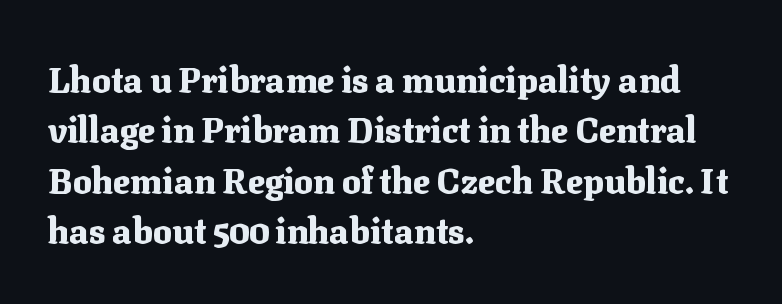
The rendering uses natural spacing where letterforms have individual widths. The tracking reads as untouched default to a designer's eye. Nope, not italic — everything's standing straight. Rows of type keep a routine distance in the vertical direction. The passage is arranged the way most books set body copy — flush left.
